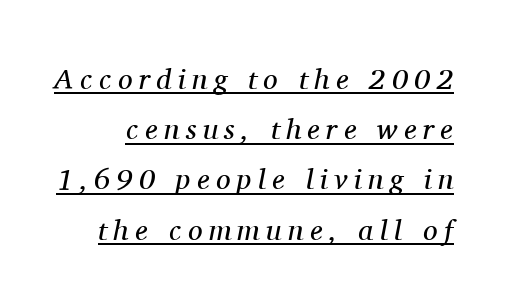
Character widths vary here, with narrow letters taking less room than wide ones. Check the space under the baseline: a stroke is drawn there. Emphasis-style slanted type is in use. Glyph-to-glyph distance is far greater than everyday printed text. Bold? No — there's no thickening of the strokes. Stroke terminals: seriffed.
